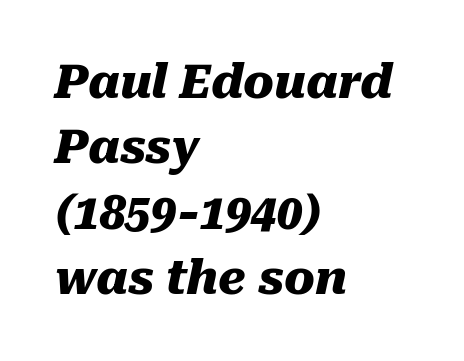
Q: Is the text bold? A: Yes.
Q: Is the text italic (slanted)? A: Yes, it leans right by about 10 degrees.
Q: Is the text underlined? A: No.
Q: How is the paragraph aligned? A: Left-aligned.
Q: Is the spacing between letters normal or unusually wide? A: Normal.
Q: Is the spacing between lines tight, normal or loose? A: Normal.
Q: Width (condensed, normal, or wide)? A: Normal.
Q: Stroke contrast? A: Medium.
Q: x-height? A: Medium.
Q: Monospaced? A: No.
